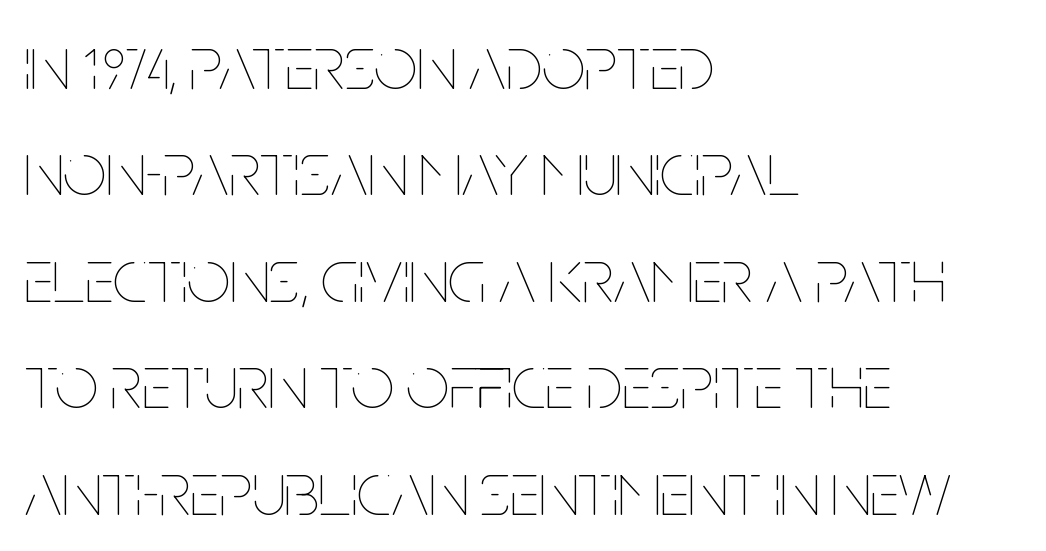
Q: Is the text bold? A: No.
Q: Is the text italic (slanted)? A: No, it is upright.
Q: Is the text underlined? A: No.
Q: How is the paragraph aligned? A: Left-aligned.
Q: Is the spacing between letters normal or unusually wide? A: Normal.
Q: Is the spacing between lines tight, normal or loose? A: Normal.
Q: Width (condensed, normal, or wide)? A: Condensed.
Q: Stroke contrast? A: Low.
Q: x-height? A: Large.
Q: Monospaced? A: No.
